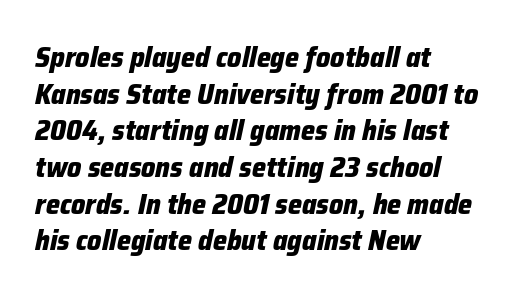
Q: Is the text bold? A: Yes.
Q: Is the text italic (slanted)? A: Yes, it leans right by about 12 degrees.
Q: Is the text underlined? A: No.
Q: How is the paragraph aligned? A: Left-aligned.
Q: Is the spacing between letters normal or unusually wide? A: Normal.
Q: Is the spacing between lines tight, normal or loose? A: Normal.
Q: Width (condensed, normal, or wide)? A: Normal.
Q: Stroke contrast? A: Low.
Q: x-height? A: Medium.
Q: Monospaced? A: No.
